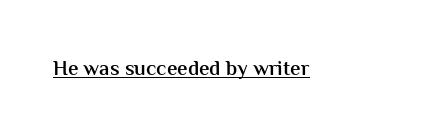
The image shows 21 px text type, upright; set normal letter spacing, underlined.
